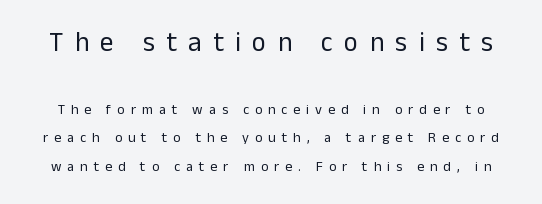
{"italic": "no", "bold": "no", "underline": "no", "line_spacing": "loose", "line_spacing_ratio": 2.02, "letter_spacing": "wide", "letter_spacing_em": 0.42, "larger_block": "first", "size_ratio": 1.93, "glyph_px": 27}
